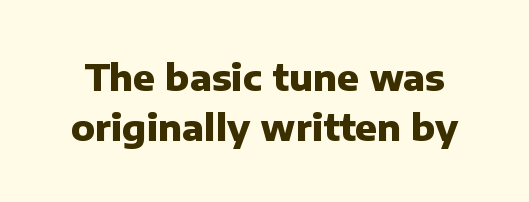
{"serif": "no", "italic": "no", "bold": "yes", "weight": "heavy", "width": "normal", "stroke_contrast": "low", "x_height": "medium", "monospaced": "no", "underline": "no", "line_spacing": "normal", "line_spacing_ratio": 1.38, "letter_spacing": "normal", "letter_spacing_em": 0.0, "glyph_px": 36}
